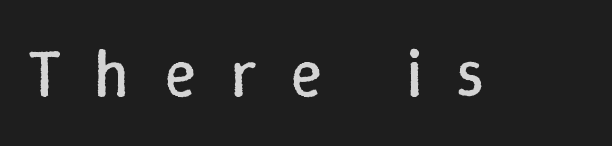
{"italic": "no", "bold": "no", "weight": "regular", "width": "normal", "stroke_contrast": "low", "x_height": "medium", "monospaced": "no", "underline": "no", "letter_spacing": "wide", "letter_spacing_em": 0.5, "glyph_px": 67}
